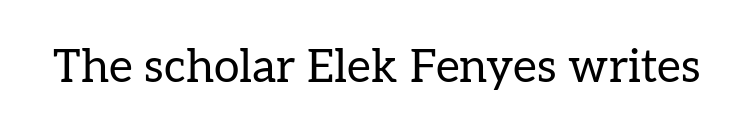
Q: Is the text bold? A: No.
Q: Is the text italic (slanted)? A: No, it is upright.
Q: Is the typeface a serif or a sans-serif typeface? A: Serif.
Q: Is the text underlined? A: No.
Q: Is the spacing between letters normal or unusually wide? A: Normal.
Q: Width (condensed, normal, or wide)? A: Normal.
Q: Stroke contrast? A: Low.
Q: x-height? A: Medium.
Q: Monospaced? A: No.
